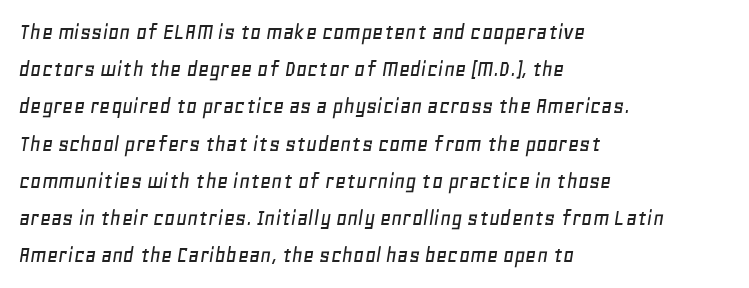
The leading is moderate, giving the passage an even texture. The specimen reads as italic at a glance. The passage shown is not underscored anywhere. This rendering leaves character spacing at its baseline value.
